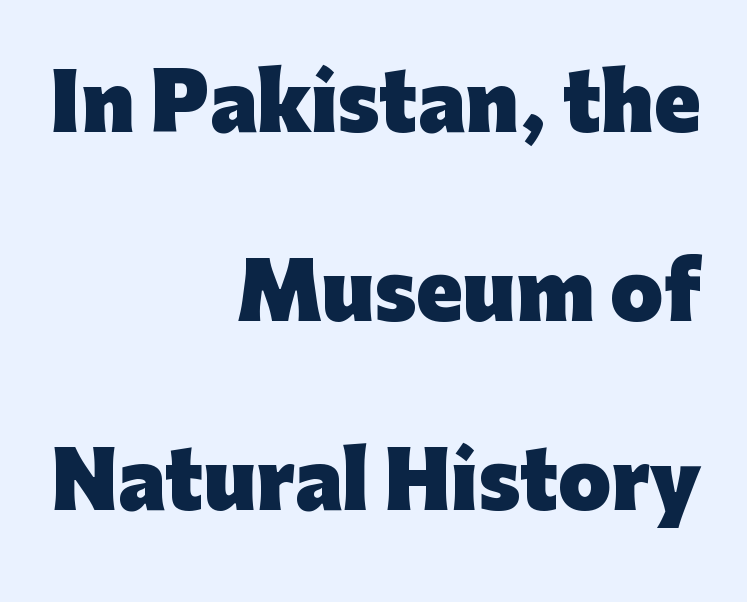
The image shows 76 px heavy sans-serif type, upright; set right-aligned, loose line spacing (2.49x), normal letter spacing, not underlined; low stroke contrast and a medium x-height.
